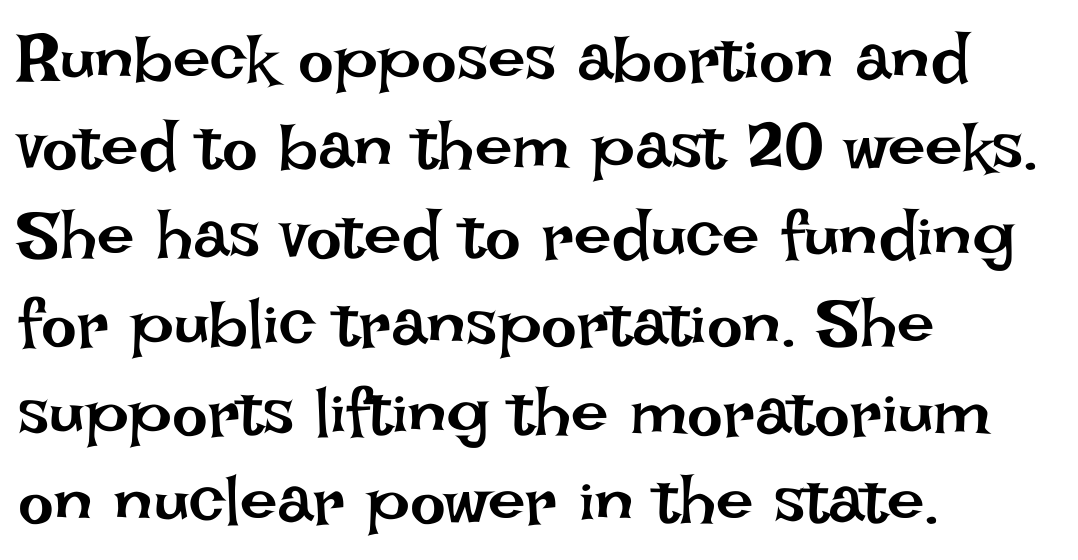
Posture: upright roman. The rendering anchors every line to the left-hand side. The strokes carry an ordinary text weight at most. Note the varied advance widths — an 'i' is clearly narrower than an 'm'. The space directly below the letters is spotless.
